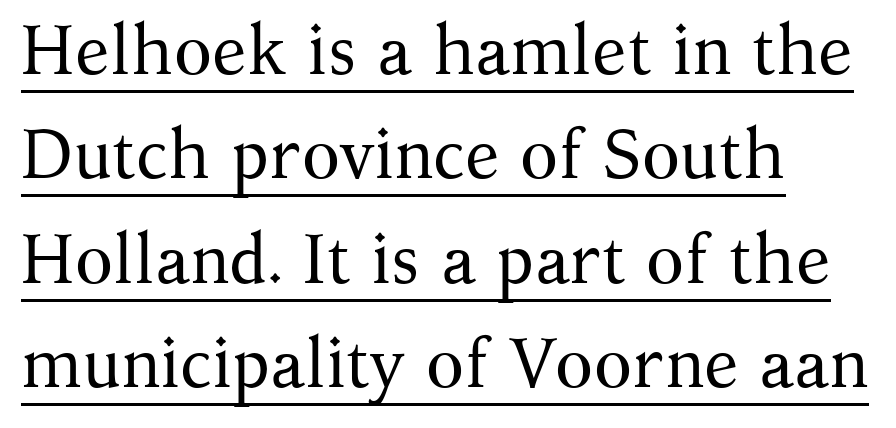
Q: Is the text bold? A: No.
Q: Is the text italic (slanted)? A: No, it is upright.
Q: Is the typeface a serif or a sans-serif typeface? A: Serif.
Q: Is the text underlined? A: Yes.
Q: How is the paragraph aligned? A: Left-aligned.
Q: Is the spacing between letters normal or unusually wide? A: Normal.
Q: Is the spacing between lines tight, normal or loose? A: Normal.
Q: Width (condensed, normal, or wide)? A: Normal.
Q: Stroke contrast? A: Medium.
Q: x-height? A: Medium.
Q: Monospaced? A: No.
